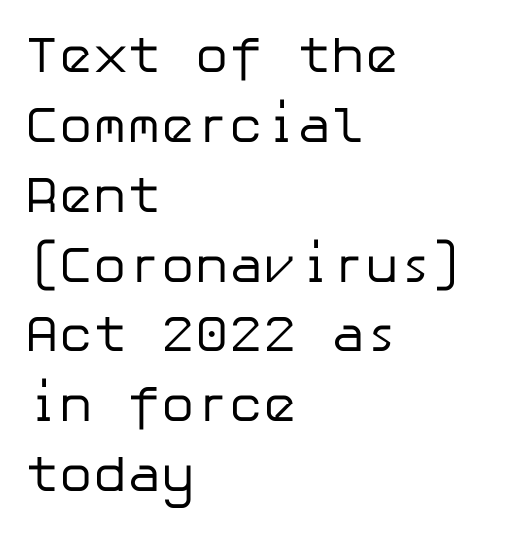
Q: Is the text bold? A: No.
Q: Is the text italic (slanted)? A: No, it is upright.
Q: Is the typeface a serif or a sans-serif typeface? A: Sans-serif.
Q: Is the text underlined? A: No.
Q: How is the paragraph aligned? A: Left-aligned.
Q: Is the spacing between letters normal or unusually wide? A: Normal.
Q: Is the spacing between lines tight, normal or loose? A: Normal.
Q: Width (condensed, normal, or wide)? A: Normal.
Q: Stroke contrast? A: Low.
Q: x-height? A: Medium.
